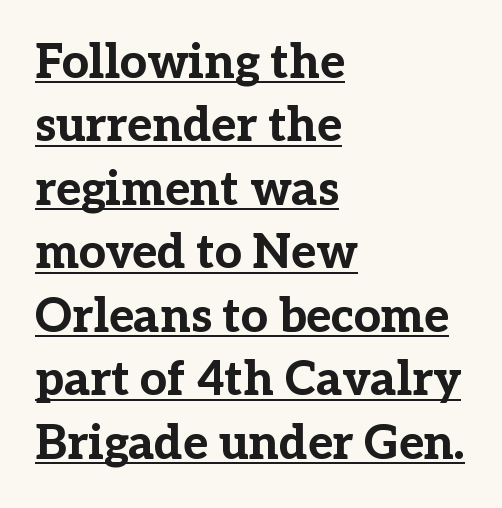
Q: Is the text bold? A: Yes.
Q: Is the text italic (slanted)? A: No, it is upright.
Q: Is the typeface a serif or a sans-serif typeface? A: Serif.
Q: Is the text underlined? A: Yes.
Q: How is the paragraph aligned? A: Left-aligned.
Q: Is the spacing between letters normal or unusually wide? A: Normal.
Q: Is the spacing between lines tight, normal or loose? A: Normal.
Q: Width (condensed, normal, or wide)? A: Normal.
Q: Stroke contrast? A: Low.
Q: x-height? A: Medium.
Q: Monospaced? A: No.
